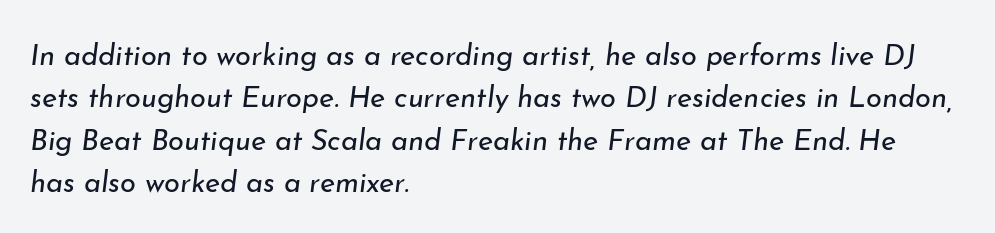
Looks like regular typesetting: each glyph gets only the width it needs. Weight: in the light-to-regular range. Notice how the passage keeps a crisp vertical edge on the left only. Does the leading feel generous? No, just average. The rendering applies a slant to the glyphs.
